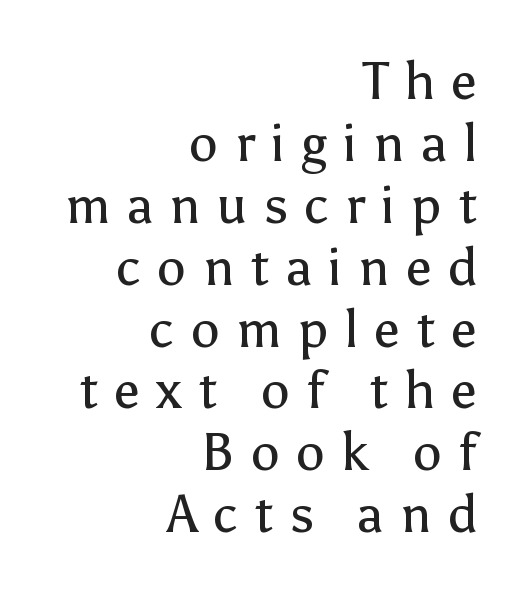
The image shows 52 px regular-weight sans-serif type, upright; set right-aligned, line spacing 1.19x, unusually wide letter spacing (+0.31 em), not underlined; low stroke contrast and a medium x-height.
